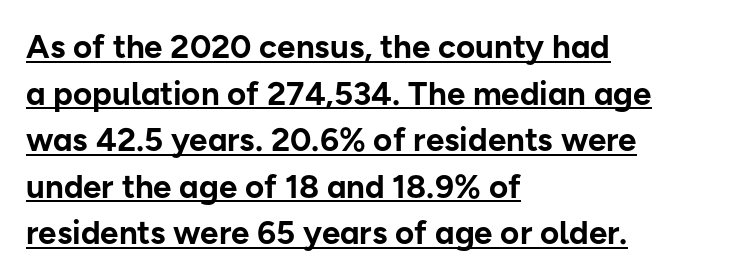
The image shows 33 px bold sans-serif type, upright; set left-aligned, normal line spacing (1.41x), normal letter spacing, underlined; low stroke contrast and a medium x-height.
